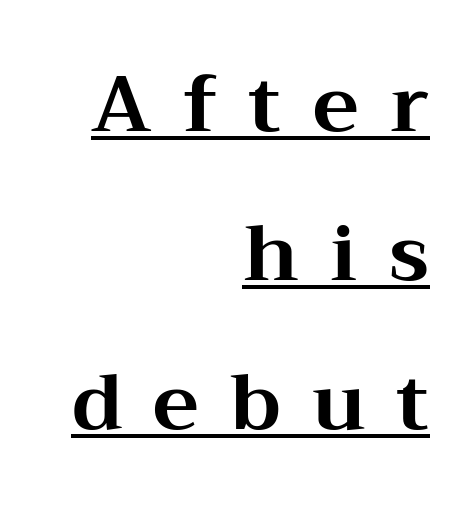
The image shows 78 px bold, wide serif type, upright; set right-aligned, loose line spacing (1.91x), unusually wide letter spacing (+0.4 em), underlined; medium stroke contrast and a medium x-height.
